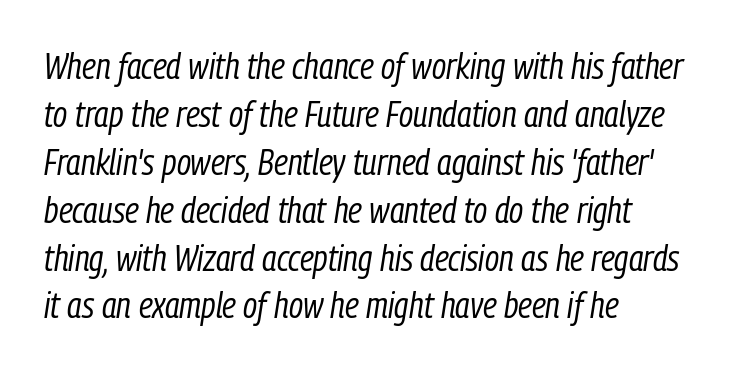
Q: Is the text bold? A: No.
Q: Is the text italic (slanted)? A: Yes, it leans right by about 9 degrees.
Q: Is the text underlined? A: No.
Q: How is the paragraph aligned? A: Left-aligned.
Q: Is the spacing between letters normal or unusually wide? A: Normal.
Q: Is the spacing between lines tight, normal or loose? A: Normal.
Q: Width (condensed, normal, or wide)? A: Condensed.
Q: Stroke contrast? A: Low.
Q: x-height? A: Medium.
Q: Monospaced? A: No.
